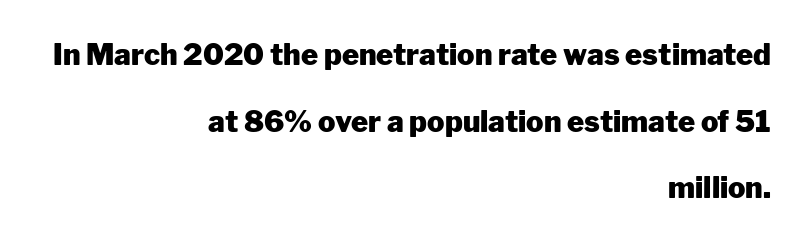
The image shows 29 px heavy sans-serif type, upright; set right-aligned, loose line spacing (2.3x), normal letter spacing, not underlined; low stroke contrast and a medium x-height.
